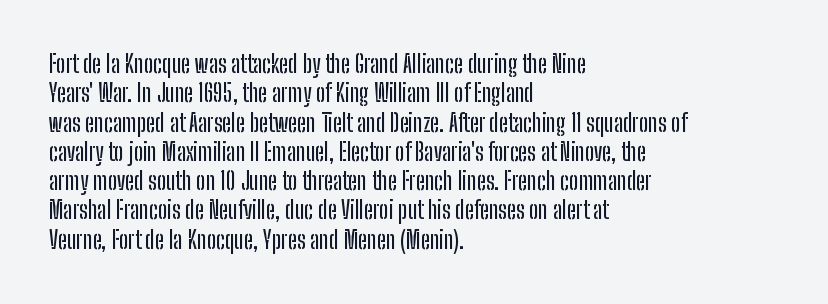
The lettering stays uniformly vertical, giving the passage a roman look. The letterforms sit shoulder to shoulder at normal distance. The setting favours the left margin, as ordinary paragraphs usually do. Decoration check: the copy has no underline.
